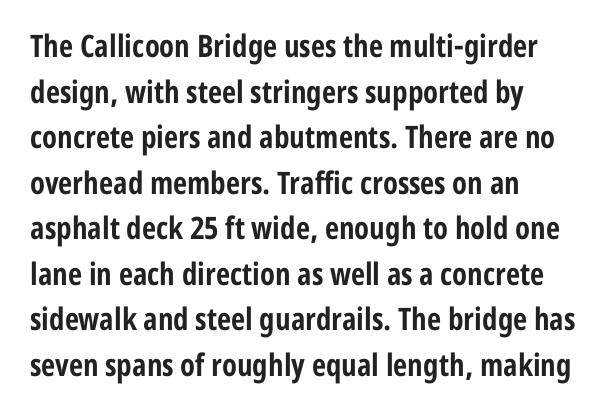
The image shows 31 px bold, condensed sans-serif type, upright; set left-aligned, normal line spacing (1.47x), normal letter spacing, not underlined; low stroke contrast and a medium x-height.
